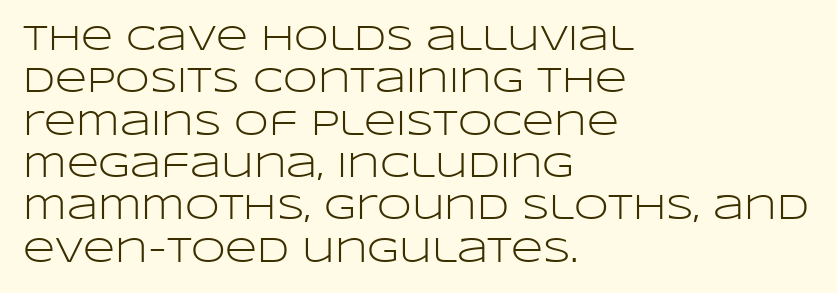
Q: Is the text bold? A: No.
Q: Is the text italic (slanted)? A: No, it is upright.
Q: Is the typeface a serif or a sans-serif typeface? A: Sans-serif.
Q: Is the text underlined? A: No.
Q: How is the paragraph aligned? A: Left-aligned.
Q: Is the spacing between letters normal or unusually wide? A: Normal.
Q: Width (condensed, normal, or wide)? A: Wide.
Q: Stroke contrast? A: Low.
Q: x-height? A: Large.
Q: Monospaced? A: No.
